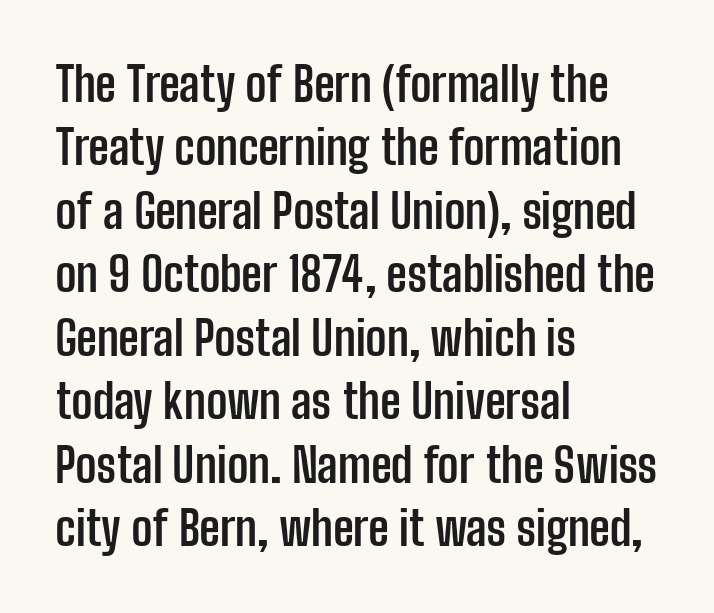
{"serif": "no", "italic": "no", "bold": "yes", "weight": "semibold", "width": "condensed", "stroke_contrast": "low", "x_height": "medium", "monospaced": "no", "underline": "no", "align": "left", "line_spacing": "normal", "line_spacing_ratio": 1.35, "letter_spacing": "normal", "letter_spacing_em": 0.0, "glyph_px": 47}
